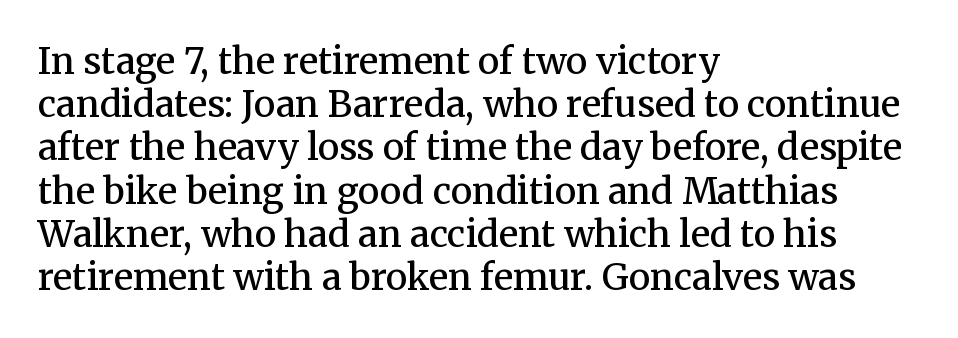
Any mark beneath the type? The region is blank. Words appear dense and cohesive because spacing is normal. Looks like regular typesetting: each glyph gets only the width it needs. Each letter's strokes conclude with small projecting serifs. Casual observation: everything's shoved over to the left.
